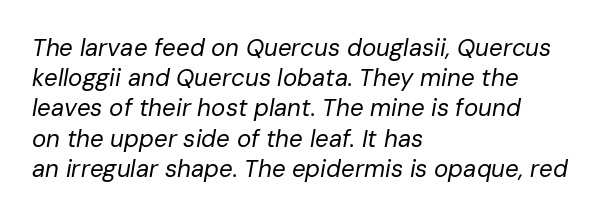
Honestly, the letter spacing is just normal — you wouldn't notice it. Glance below the letters and you will spot only blank space. This is oblique type, the kind used for emphasis or titles. Ink coverage per letter is moderate at most. Does the leading feel generous? No, just average.
